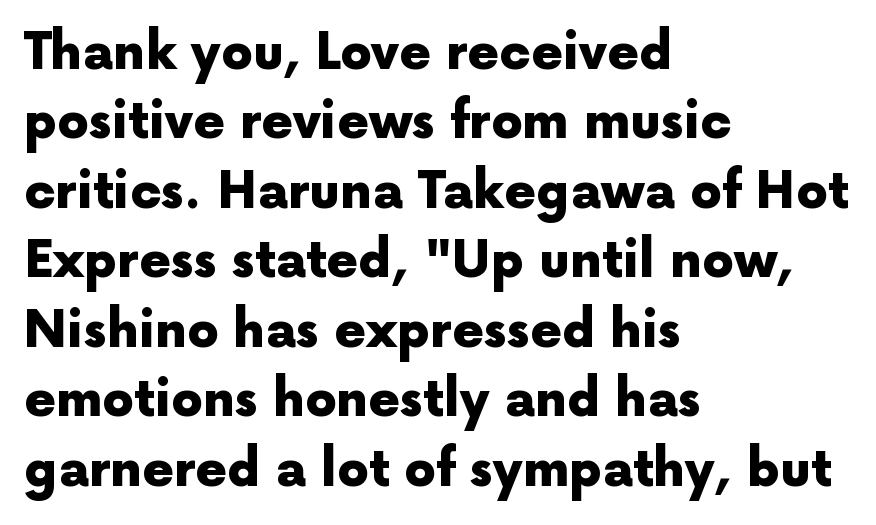
Font category for this specimen: sans-serif. Does the lettering tilt? It doesn't — this is upright. Spacing verdict: proportional, widths tailored to each character. Each line starts at the same left margin while the right side varies. Is the letter spacing exaggerated? No — it looks like the ordinary default. If you measured baseline to baseline, you'd find a middling distance.
